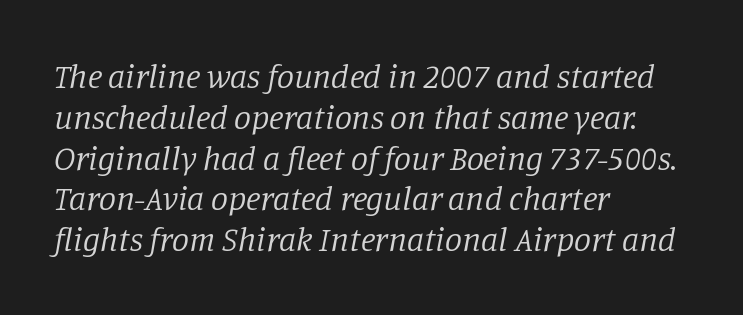
Q: Is the text bold? A: No.
Q: Is the text italic (slanted)? A: Yes, it leans right by about 11 degrees.
Q: Is the typeface a serif or a sans-serif typeface? A: Serif.
Q: Is the text underlined? A: No.
Q: How is the paragraph aligned? A: Left-aligned.
Q: Is the spacing between letters normal or unusually wide? A: Normal.
Q: Width (condensed, normal, or wide)? A: Normal.
Q: Stroke contrast? A: Low.
Q: x-height? A: Large.
Q: Monospaced? A: No.
